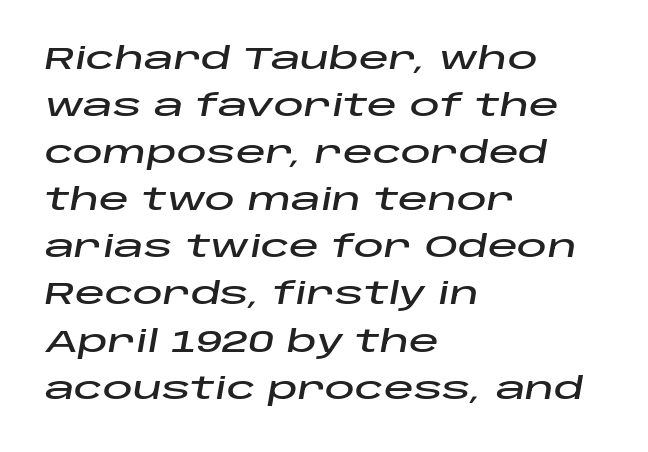
Q: Is the text italic (slanted)? A: Yes, it leans right by about 10 degrees.
Q: Is the text underlined? A: No.
Q: How is the paragraph aligned? A: Left-aligned.
Q: Is the spacing between letters normal or unusually wide? A: Normal.
Q: Is the spacing between lines tight, normal or loose? A: Normal.
Q: Width (condensed, normal, or wide)? A: Wide.
Q: Stroke contrast? A: Low.
Q: x-height? A: Large.
Q: Monospaced? A: No.
